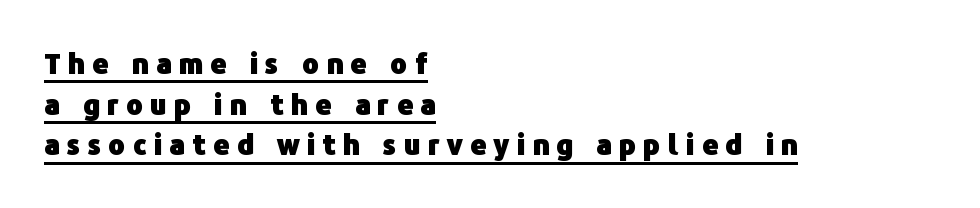
Q: Is the text bold? A: Yes.
Q: Is the text italic (slanted)? A: No, it is upright.
Q: Is the typeface a serif or a sans-serif typeface? A: Sans-serif.
Q: Is the text underlined? A: Yes.
Q: How is the paragraph aligned? A: Left-aligned.
Q: Is the spacing between letters normal or unusually wide? A: Unusually wide.
Q: Is the spacing between lines tight, normal or loose? A: Normal.
Q: Width (condensed, normal, or wide)? A: Normal.
Q: Stroke contrast? A: Low.
Q: x-height? A: Medium.
Q: Monospaced? A: No.
